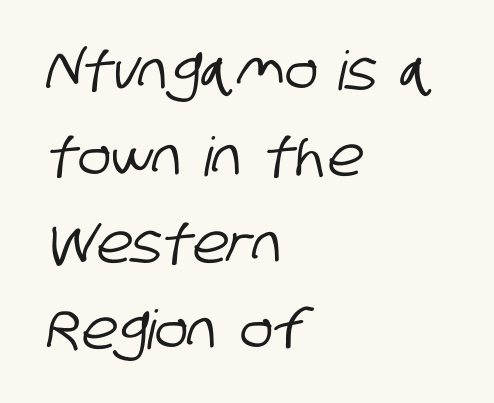
Q: Is the typeface a serif or a sans-serif typeface? A: Sans-serif.
Q: Is the text underlined? A: No.
Q: How is the paragraph aligned? A: Left-aligned.
Q: Is the spacing between letters normal or unusually wide? A: Normal.
Q: Is the spacing between lines tight, normal or loose? A: Normal.
Q: Width (condensed, normal, or wide)? A: Condensed.
Q: Stroke contrast? A: Low.
Q: x-height? A: Large.
Q: Monospaced? A: No.
